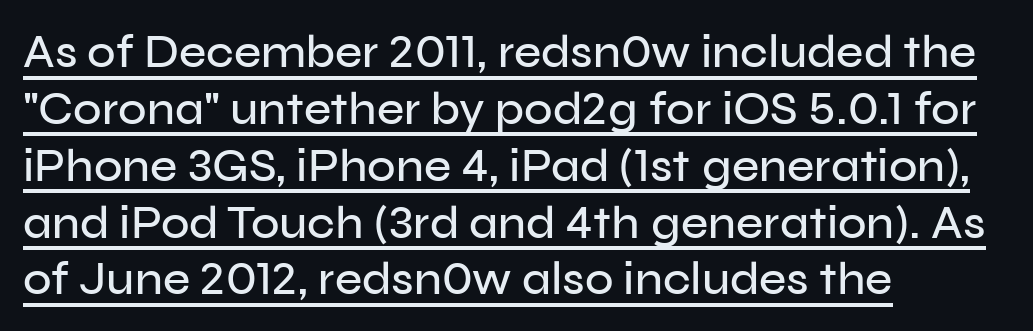
Q: Is the text italic (slanted)? A: No, it is upright.
Q: Is the typeface a serif or a sans-serif typeface? A: Sans-serif.
Q: Is the text underlined? A: Yes.
Q: How is the paragraph aligned? A: Left-aligned.
Q: Is the spacing between letters normal or unusually wide? A: Normal.
Q: Width (condensed, normal, or wide)? A: Normal.
Q: Stroke contrast? A: Low.
Q: x-height? A: Medium.
Q: Monospaced? A: No.
